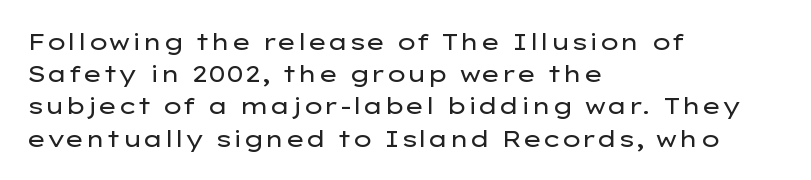
{"italic": "no", "bold": "no", "underline": "no", "align": "left", "line_spacing": "normal", "line_spacing_ratio": 1.4, "letter_spacing": "normal", "letter_spacing_em": 0.0, "glyph_px": 23}
